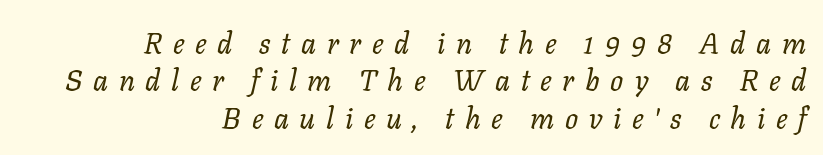
Stroke thickness stays within the range of a standard reading face or lighter. A typesetter would call this heavily tracked-out type. Yep, that's italic — everything's leaning. Caption: multi-line text, flush right, ragged left.
